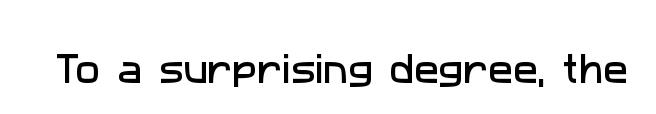
The image shows 33 px sans-serif type; set normal letter spacing, not underlined; low stroke contrast and a medium x-height.
